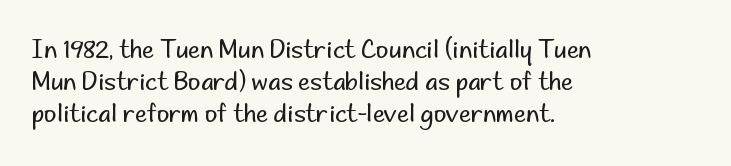
{"italic": "no", "bold": "no", "underline": "no", "align": "left", "line_spacing": "normal", "line_spacing_ratio": 1.34, "letter_spacing": "normal", "letter_spacing_em": 0.0, "glyph_px": 24}
